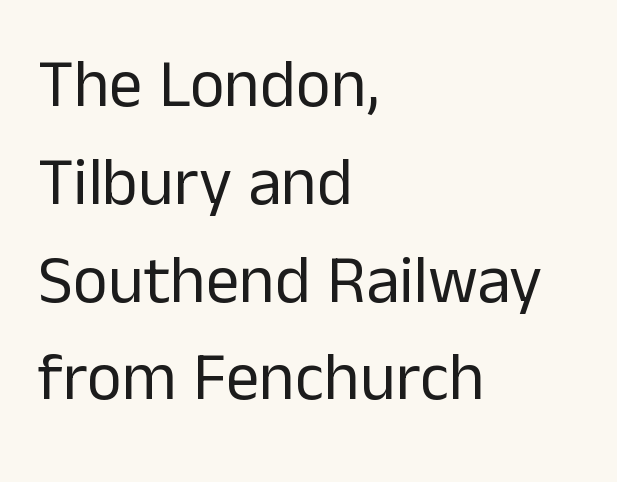
Varying glyph widths throughout — classic text-font behaviour. Words appear dense and cohesive because spacing is normal. Summary of weight: not heavy and not bold. Check under the words: just untouched page. This sample uses an upright cut, with every glyph sitting square on the baseline. A sans-serif font was chosen for this passage.
